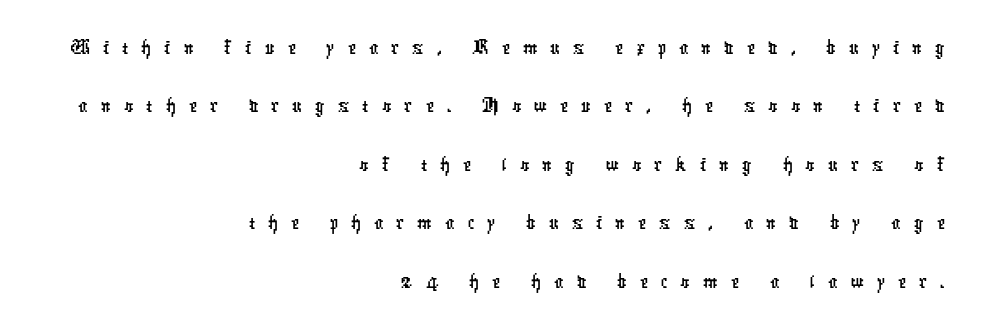
The glyphs in this specimen are sans serif. Between one letter and the next there's a generous, obvious gap. Underline: absent. Character widths vary here, with narrow letters taking less room than wide ones.
